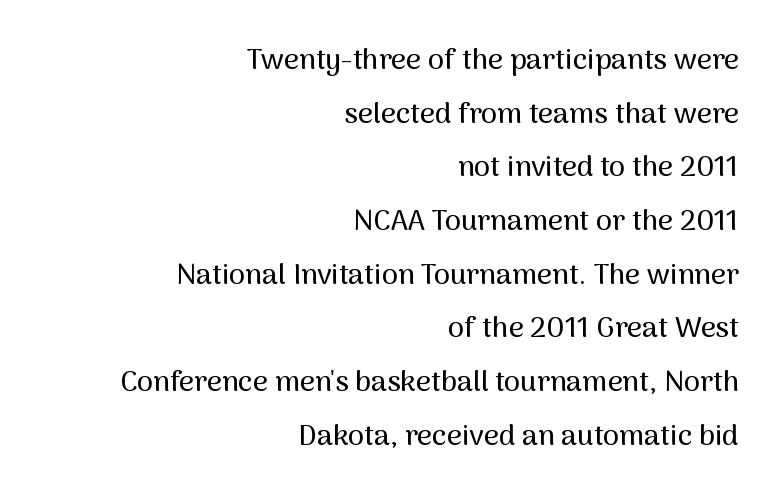
Q: Is the text italic (slanted)? A: No, it is upright.
Q: Is the typeface a serif or a sans-serif typeface? A: Sans-serif.
Q: Is the text underlined? A: No.
Q: How is the paragraph aligned? A: Right-aligned.
Q: Is the spacing between letters normal or unusually wide? A: Normal.
Q: Width (condensed, normal, or wide)? A: Normal.
Q: Stroke contrast? A: Medium.
Q: x-height? A: Medium.
Q: Monospaced? A: No.
